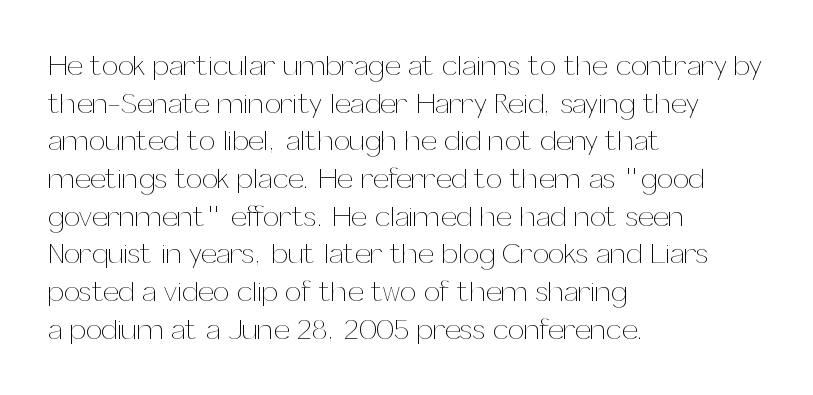
Q: Is the text bold? A: No.
Q: Is the text italic (slanted)? A: No, it is upright.
Q: Is the text underlined? A: No.
Q: How is the paragraph aligned? A: Left-aligned.
Q: Is the spacing between letters normal or unusually wide? A: Normal.
Q: Is the spacing between lines tight, normal or loose? A: Normal.
Q: Width (condensed, normal, or wide)? A: Normal.
Q: Stroke contrast? A: Medium.
Q: x-height? A: Medium.
Q: Monospaced? A: No.
